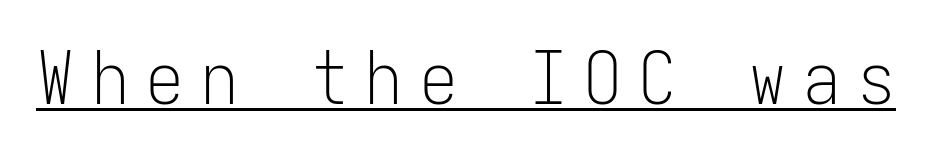
The type sits square on the baseline with zero lean. Each letter, wide or thin by design, is forced into the same width here. Words appear elongated and porous because spacing is wide. Beneath each row of characters lies a ruled line.
